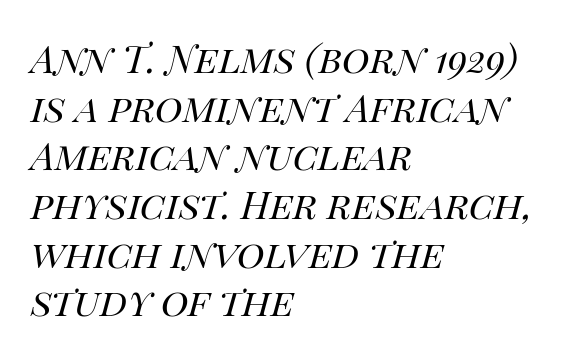
Summary of weight: not heavy and not bold. Check under the words: just untouched page. Looks like regular typesetting: each glyph gets only the width it needs. The specimen reads as italic at a glance. Inter-character spacing is left at the font's built-in metrics.
